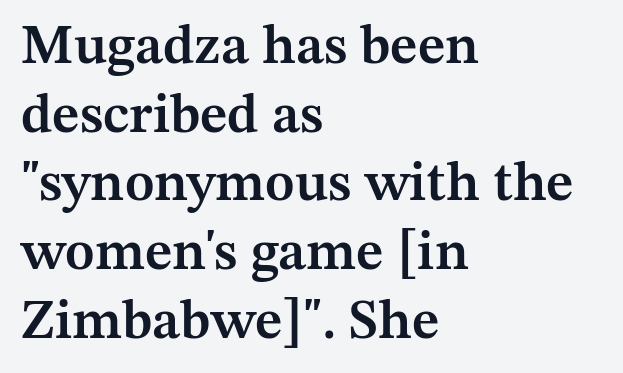
{"serif": "yes", "italic": "no", "bold": "semi", "weight": "semibold", "width": "normal", "stroke_contrast": "medium", "x_height": "medium", "monospaced": "no", "underline": "no", "align": "left", "line_spacing": "normal", "line_spacing_ratio": 1.25, "letter_spacing": "normal", "letter_spacing_em": 0.0, "glyph_px": 55}
